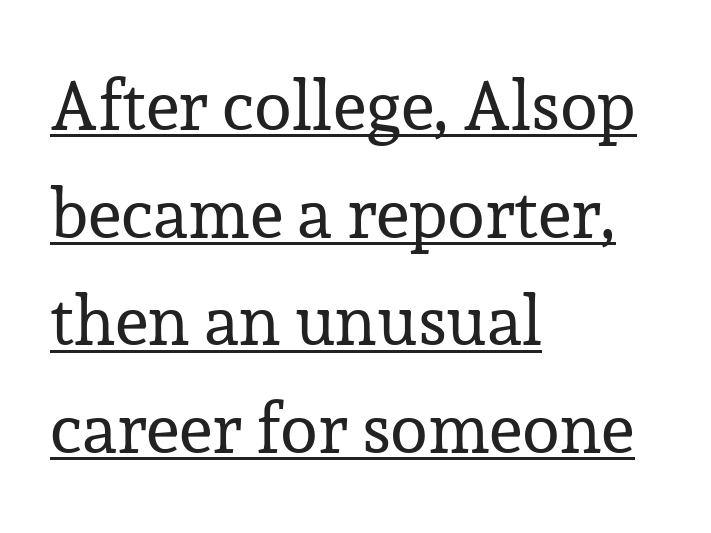
The image shows 69 px regular-weight serif type, upright; set left-aligned, normal line spacing (1.56x), normal letter spacing, underlined; low stroke contrast and a medium x-height.
